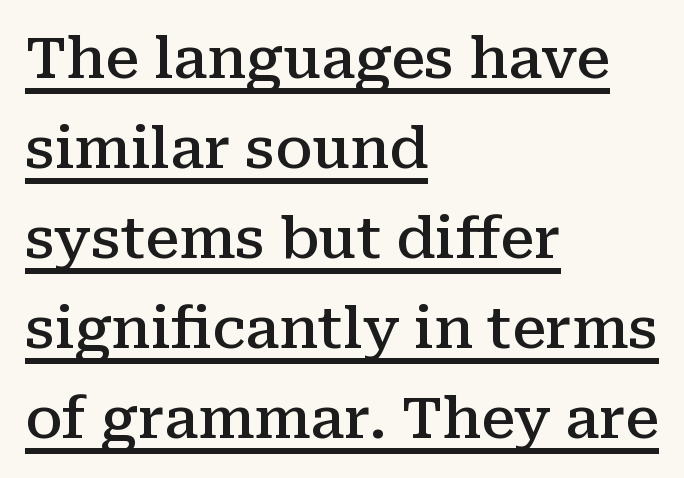
The lines in this sample share a left origin and differ only in where they stop. These characters rest on top of a visible drawn line. The glyphs in this specimen are seriffed. Unlike italic type, these characters show no tilt at all.
